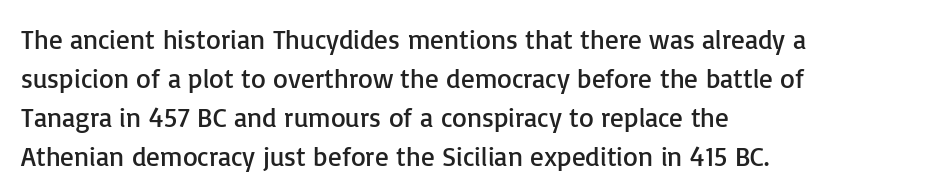
The image shows 27 px text type, upright; set left-aligned, normal line spacing (1.45x), normal letter spacing, not underlined.
